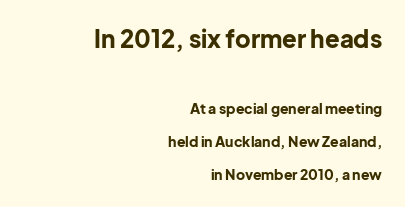
Q: Is the text bold? A: Yes.
Q: Is the text italic (slanted)? A: No, it is upright.
Q: Is the text underlined? A: No.
Q: How is the paragraph aligned? A: Right-aligned.
Q: Is the spacing between letters normal or unusually wide? A: Normal.
Q: Is the spacing between lines tight, normal or loose? A: Loose.
Q: Which block of text is set in a larger size, the first (top) or the second (bottom)? A: The first (top) one.
